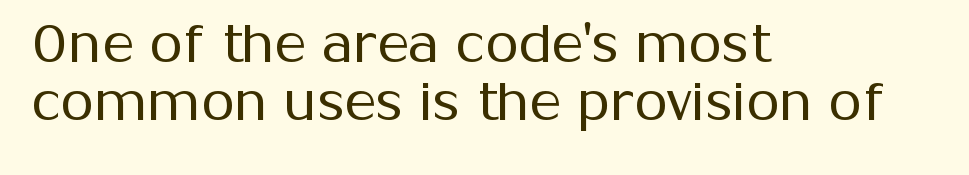
{"serif": "no", "italic": "no", "bold": "no", "weight": "regular", "width": "normal", "stroke_contrast": "medium", "x_height": "medium", "monospaced": "no", "underline": "no", "align": "left", "line_spacing": "tight", "line_spacing_ratio": 1.07, "letter_spacing": "normal", "letter_spacing_em": 0.0, "glyph_px": 54}
